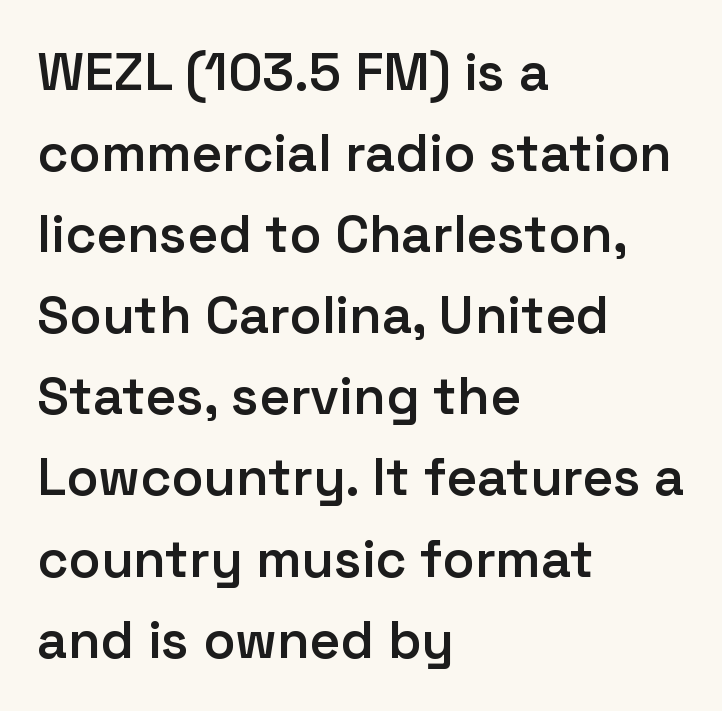
Every letter is mildly thick-stroked: semibold rather than bold. Check under the words: just untouched page. Line spacing here is normal. The rendering shows plain stroke endings on the letterforms — a sans-serif design. Glyph-to-glyph distance matches everyday printed text.
